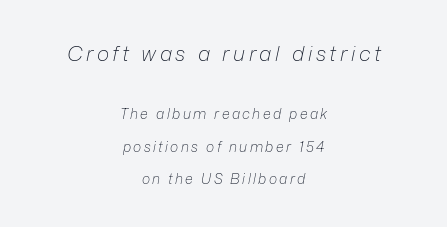
{"italic": "yes", "lean": "right", "slant_degrees": 12, "bold": "no", "underline": "no", "align": "center", "line_spacing": "loose", "line_spacing_ratio": 2.31, "larger_block": "first", "size_ratio": 1.5, "glyph_px": 21}
